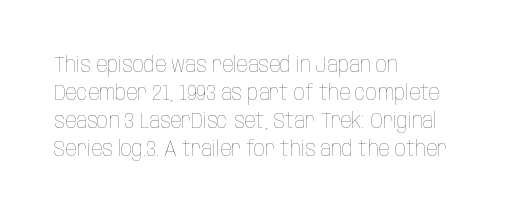
Q: Is the text bold? A: No.
Q: Is the text italic (slanted)? A: No, it is upright.
Q: Is the text underlined? A: No.
Q: How is the paragraph aligned? A: Left-aligned.
Q: Is the spacing between letters normal or unusually wide? A: Normal.
Q: Is the spacing between lines tight, normal or loose? A: Normal.
